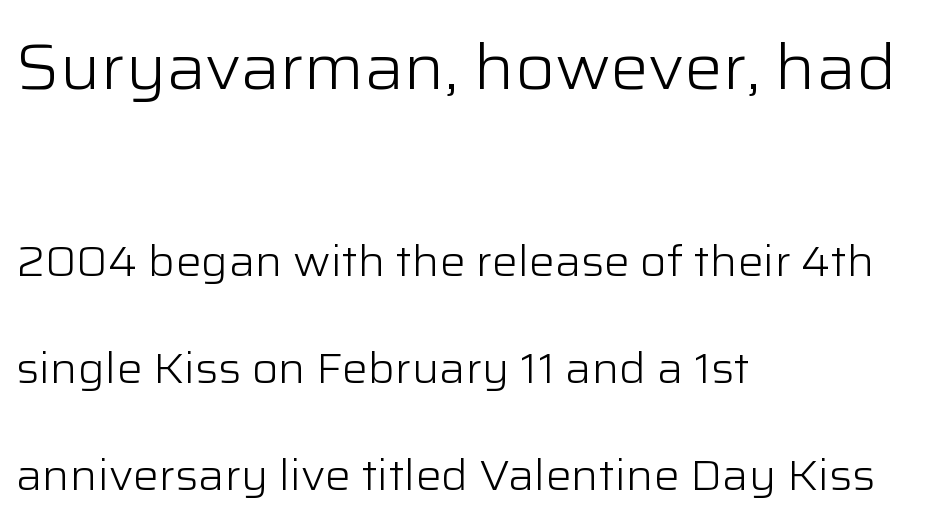
Leftover space on each line is placed entirely after the last word. Size contrast runs from large at the top to small at the bottom. Think standard paragraph weight, or any step lighter than that. Is this a fixed-width face? No — the glyphs have proportional, varying widths. A typesetter would call this zero additional tracking.
